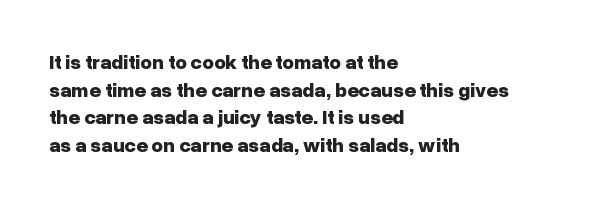
Is the letter spacing exaggerated? No — it looks like the ordinary default. Does the weight exceed regular? Yes, all the way to bold. Layout note: lines flush left. Notice how the stems are strictly vertical — no italics here.
